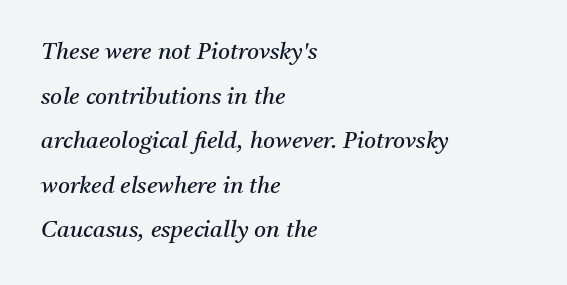
Q: Is the text bold? A: No.
Q: Is the text italic (slanted)? A: Yes, it leans right by about 11 degrees.
Q: Is the text underlined? A: No.
Q: How is the paragraph aligned? A: Left-aligned.
Q: Is the spacing between letters normal or unusually wide? A: Normal.
Q: Is the spacing between lines tight, normal or loose? A: Loose.
